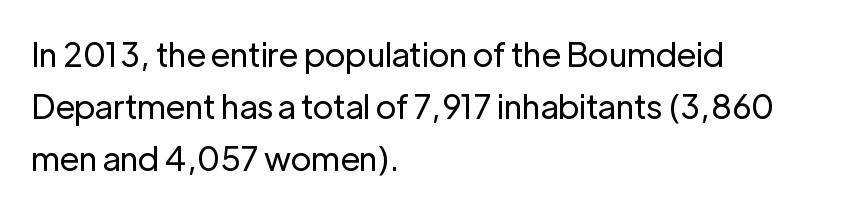
The image shows 33 px regular-weight sans-serif type, upright; set left-aligned, normal line spacing (1.58x), normal letter spacing, not underlined; low stroke contrast and a medium x-height.
